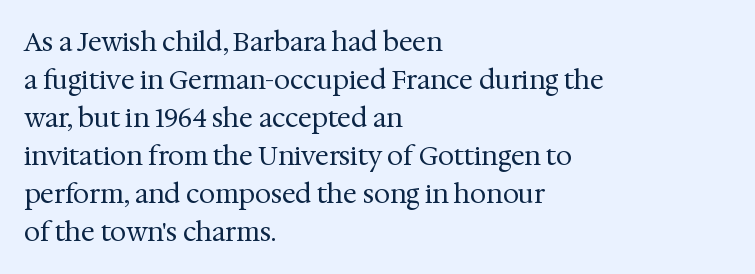
Visually the block forms a straight wall on the left and a jagged coastline on the right. Caption: standard tracking, unaltered. The type sits square on the baseline with zero lean. Weight: not bold — regular or lighter.
